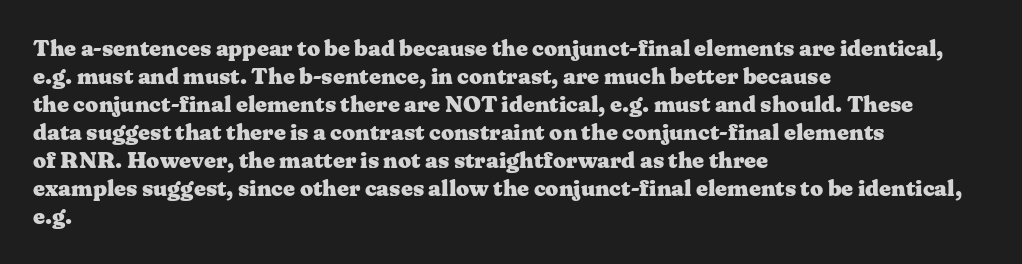
The image shows 23 px bold type, upright; set left-aligned, line spacing 1.22x, normal letter spacing, not underlined.
